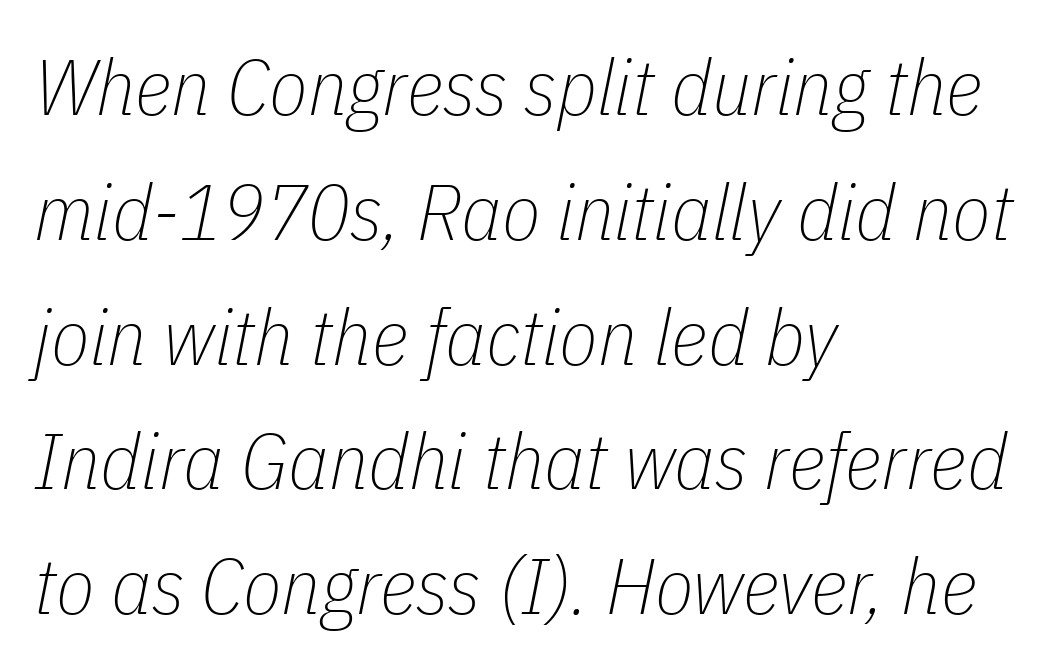
Students, note that the glyphs here touch the page at normal intervals. Posture: slanted. The gap between lines stays unmarked. Rows of type keep a routine distance in the vertical direction. Here the designer chose a conventional face with non-uniform glyph widths. The font is comparable to plain body text, perhaps lighter.
